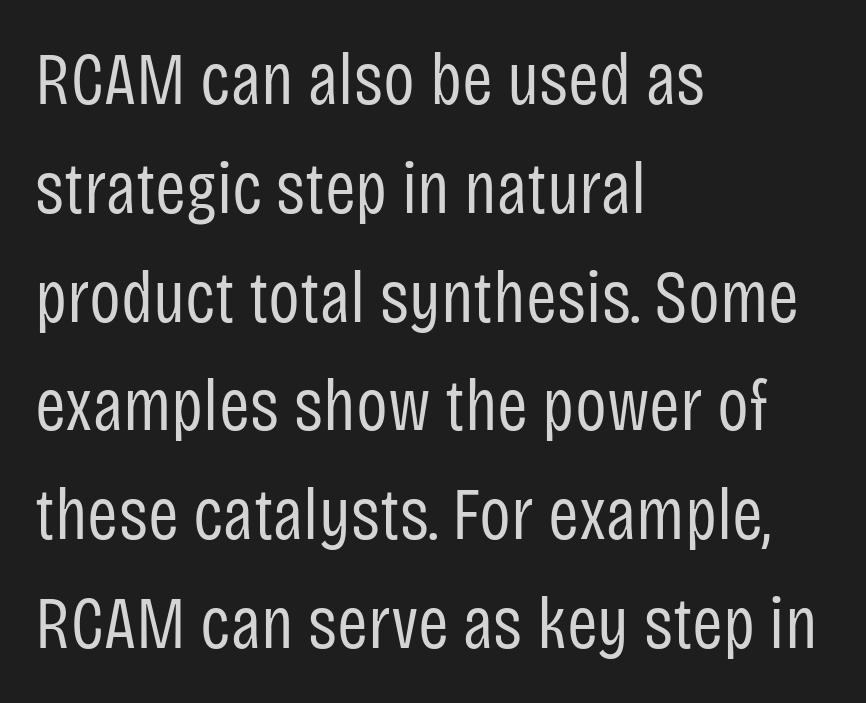
Q: Is the text bold? A: No.
Q: Is the text italic (slanted)? A: No, it is upright.
Q: Is the typeface a serif or a sans-serif typeface? A: Sans-serif.
Q: Is the text underlined? A: No.
Q: How is the paragraph aligned? A: Left-aligned.
Q: Is the spacing between letters normal or unusually wide? A: Normal.
Q: Is the spacing between lines tight, normal or loose? A: Normal.
Q: Width (condensed, normal, or wide)? A: Condensed.
Q: Stroke contrast? A: Low.
Q: x-height? A: Large.
Q: Monospaced? A: No.
